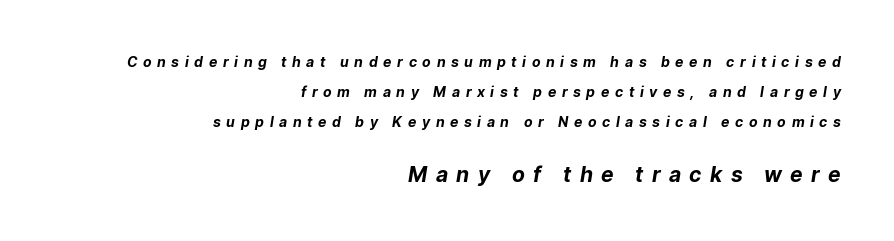
Letter spacing: wide. Each row of text sits above clean, open space. Is there much room between lines? Yes — plenty of vertical air separates them. The block sitting lower on the canvas is the one with enlarged characters.
